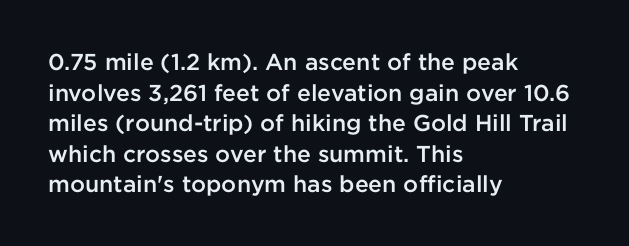
The image shows 23 px text type, upright; set left-aligned, normal line spacing (1.33x), normal letter spacing, not underlined.
